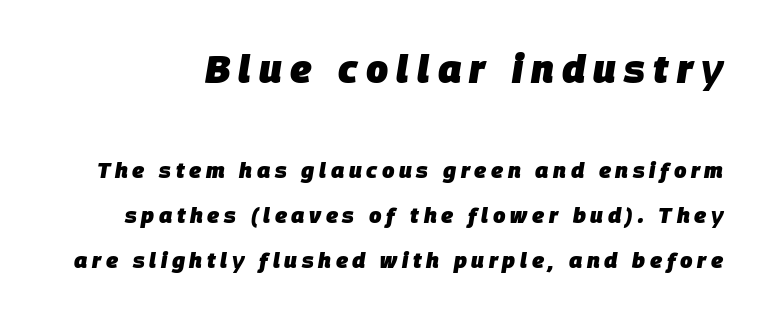
{"italic": "yes", "lean": "right", "slant_degrees": 9, "bold": "yes", "weight": "heavy", "width": "normal", "stroke_contrast": "low", "x_height": "large", "monospaced": "no", "underline": "no", "line_spacing": "loose", "line_spacing_ratio": 2.05, "letter_spacing": "wide", "letter_spacing_em": 0.21, "larger_block": "first", "size_ratio": 1.77, "glyph_px": 39}
